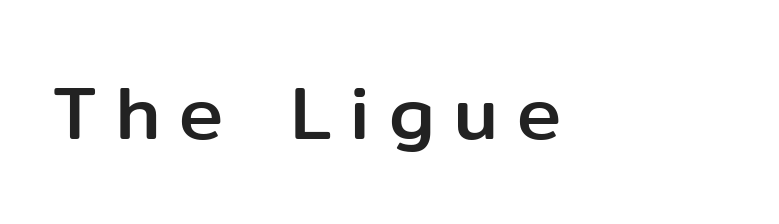
{"serif": "no", "italic": "no", "width": "normal", "stroke_contrast": "low", "x_height": "medium", "monospaced": "no", "underline": "no", "letter_spacing": "wide", "letter_spacing_em": 0.26, "glyph_px": 74}
